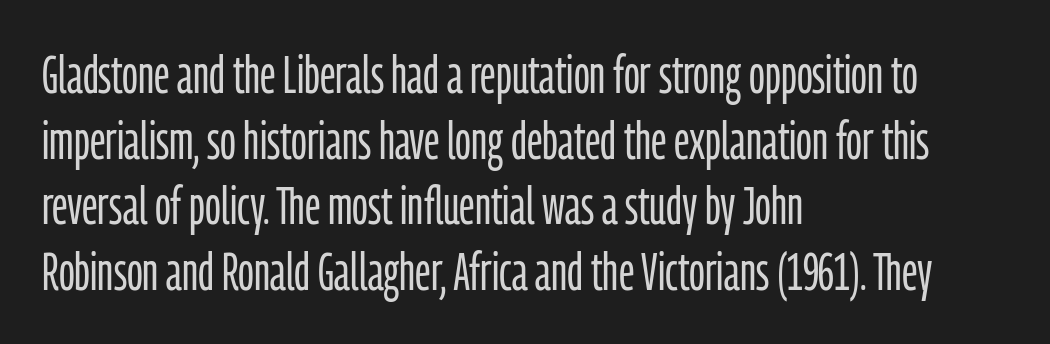
The image shows 52 px light, condensed sans-serif type, upright; set left-aligned, normal line spacing (1.26x), normal letter spacing, not underlined; low stroke contrast and a medium x-height.
